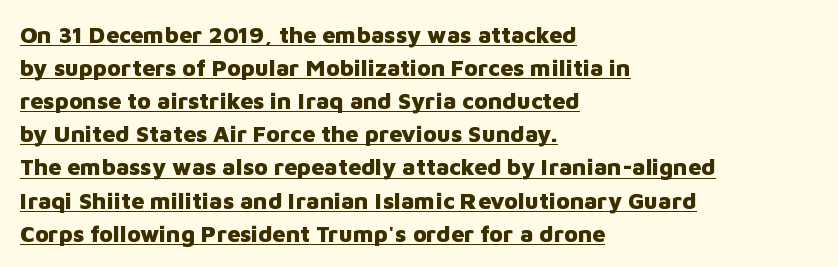
{"italic": "no", "bold": "yes", "underline": "yes", "align": "left", "line_spacing": "normal", "line_spacing_ratio": 1.44, "letter_spacing": "normal", "letter_spacing_em": 0.0, "glyph_px": 23}
